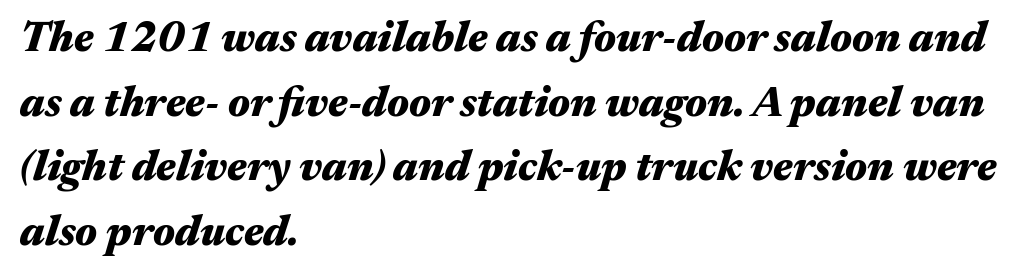
The passage shown is typed in a proportional face where columns would drift. The axis of the letterforms is tilted away from vertical. Just letters on the line, the space beneath them empty. Weight check: bold — yes, fully.
